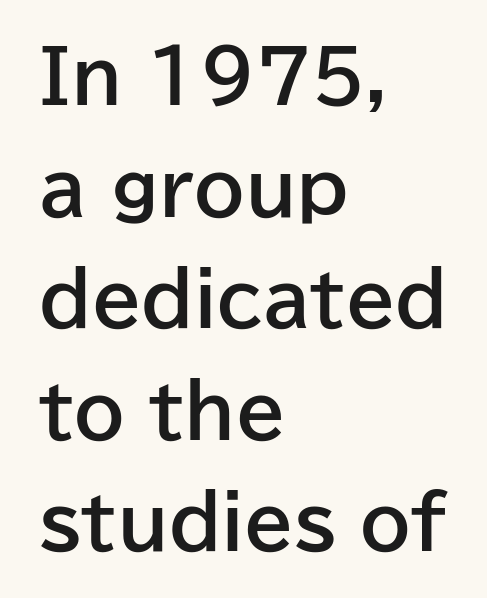
{"serif": "no", "italic": "no", "bold": "yes", "weight": "bold", "width": "normal", "stroke_contrast": "low", "x_height": "medium", "monospaced": "no", "underline": "no", "align": "left", "line_spacing": "normal", "line_spacing_ratio": 1.55, "letter_spacing": "normal", "letter_spacing_em": 0.0, "glyph_px": 72}
